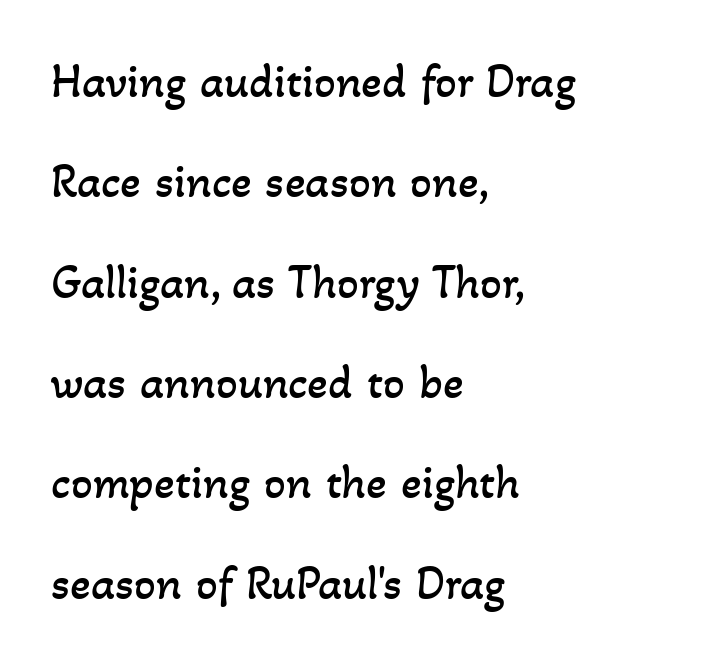
The image shows 48 px regular-weight type; set left-aligned, loose line spacing (2.09x), normal letter spacing, not underlined; low stroke contrast and a small x-height.
